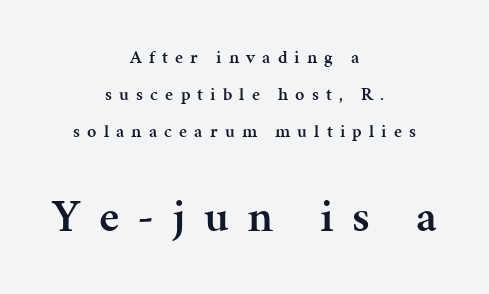
{"serif": "yes", "italic": "no", "bold": "semi", "weight": "semibold", "width": "normal", "stroke_contrast": "medium", "x_height": "medium", "monospaced": "no", "underline": "no", "align": "center", "line_spacing": "loose", "line_spacing_ratio": 2.06, "letter_spacing": "wide", "letter_spacing_em": 0.4, "larger_block": "second", "size_ratio": 2.56, "glyph_px": 46}
